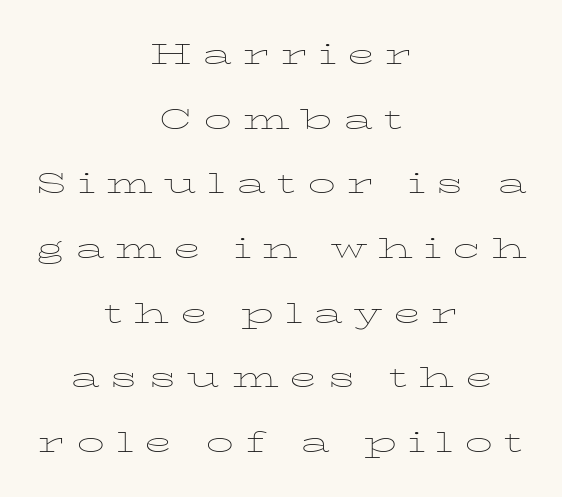
The image shows 28 px thin, wide serif type, upright; set centered, loose line spacing (2.31x), unusually wide letter spacing (+0.39 em), not underlined; low stroke contrast and a medium x-height.
